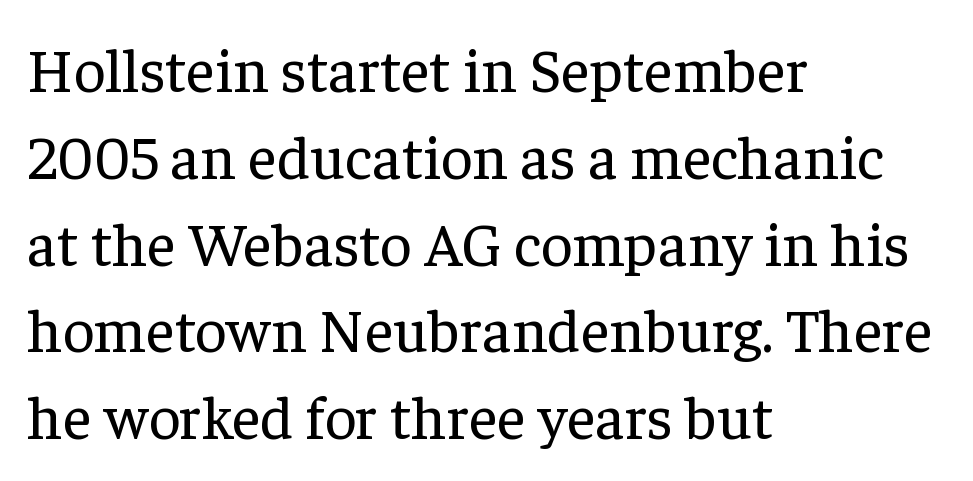
The image shows 62 px regular-weight serif type, upright; set left-aligned, normal line spacing (1.4x), normal letter spacing, not underlined; low stroke contrast and a medium x-height.
